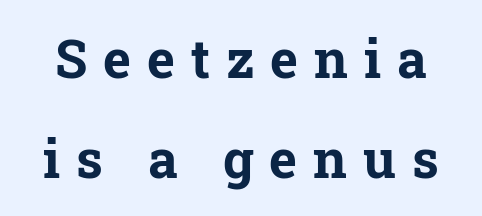
{"serif": "yes", "italic": "no", "bold": "yes", "weight": "bold", "width": "normal", "stroke_contrast": "low", "x_height": "medium", "monospaced": "no", "underline": "no", "line_spacing_ratio": 1.89, "letter_spacing": "wide", "letter_spacing_em": 0.3, "glyph_px": 53}
